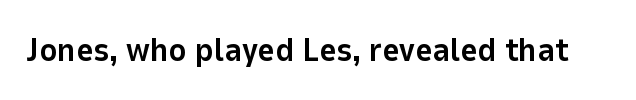
{"serif": "no", "italic": "no", "bold": "yes", "weight": "bold", "width": "normal", "stroke_contrast": "low", "x_height": "medium", "monospaced": "no", "underline": "no", "letter_spacing": "normal", "letter_spacing_em": 0.0, "glyph_px": 33}
